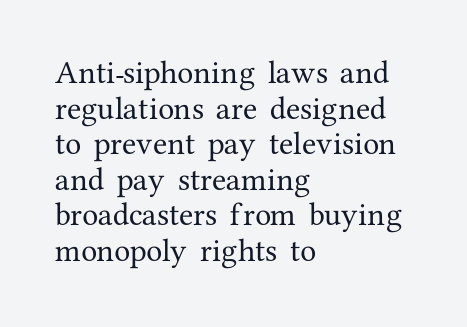
Q: Is the text italic (slanted)? A: No, it is upright.
Q: Is the text underlined? A: No.
Q: How is the paragraph aligned? A: Left-aligned.
Q: Is the spacing between letters normal or unusually wide? A: Normal.
Q: Is the spacing between lines tight, normal or loose? A: Normal.
